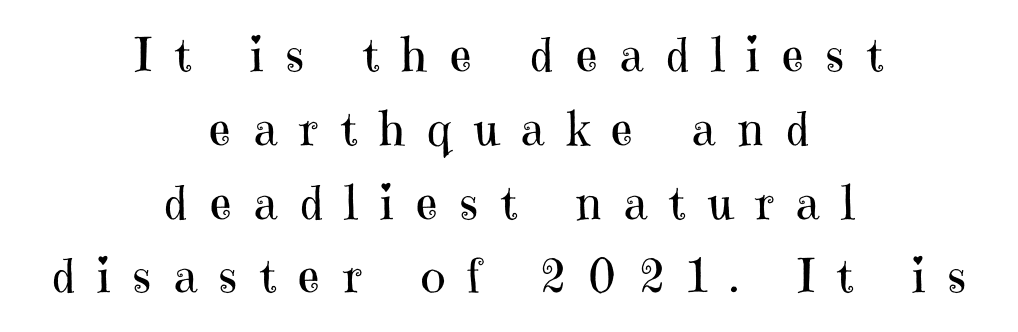
Vertically, the passage feels balanced, rows spaced as you'd expect. You could not count columns in this text — the font is proportionally spaced. Horizontally, the lines are justified to the midpoint only. Beneath every word, the page is bare.
